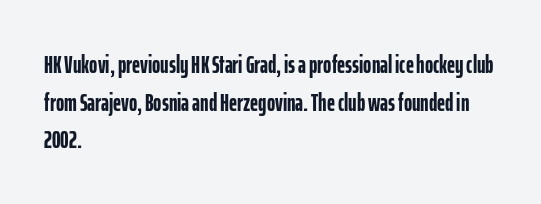
Students, note that the glyphs here touch the page at normal intervals. The vertical gap from one line to the next is medium. The lettering stays uniformly vertical, giving the passage a roman look. The lines are quadded left. Heft: maximum for text — a bold. Type without underlining.
